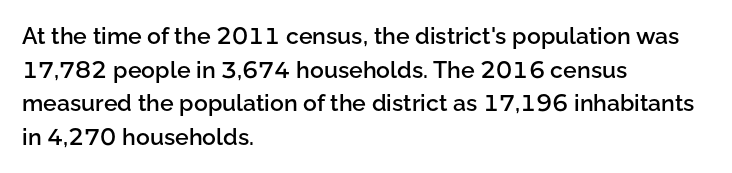
The image shows 23 px text type, upright; set left-aligned, normal line spacing (1.46x), normal letter spacing, not underlined.
